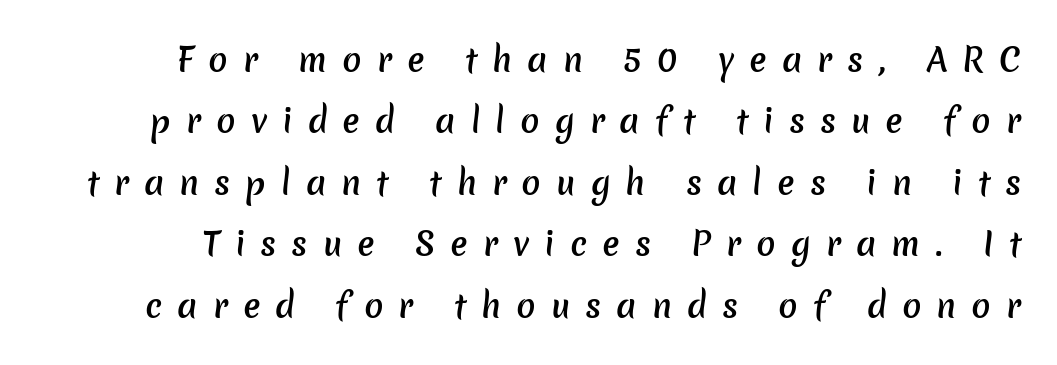
Q: Is the text bold? A: Semi-bold.
Q: Is the typeface a serif or a sans-serif typeface? A: Sans-serif.
Q: Is the text underlined? A: No.
Q: Is the spacing between letters normal or unusually wide? A: Unusually wide.
Q: Is the spacing between lines tight, normal or loose? A: Loose.
Q: Width (condensed, normal, or wide)? A: Normal.
Q: Stroke contrast? A: Low.
Q: x-height? A: Medium.
Q: Monospaced? A: No.
